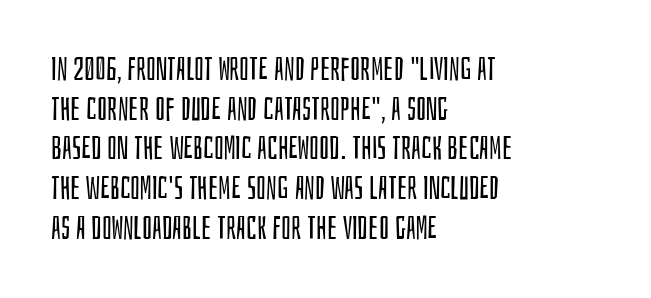
Q: Is the text bold? A: No.
Q: Is the text italic (slanted)? A: No, it is upright.
Q: Is the typeface a serif or a sans-serif typeface? A: Sans-serif.
Q: Is the text underlined? A: No.
Q: How is the paragraph aligned? A: Left-aligned.
Q: Is the spacing between letters normal or unusually wide? A: Normal.
Q: Width (condensed, normal, or wide)? A: Condensed.
Q: Stroke contrast? A: Low.
Q: x-height? A: Large.
Q: Monospaced? A: No.
